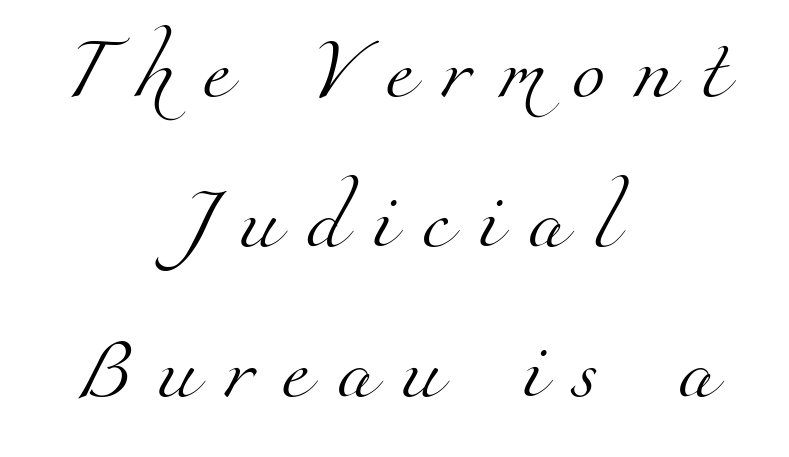
The image shows 61 px light serif type; set centered, loose line spacing (2.46x), unusually wide letter spacing (+0.45 em), not underlined; medium stroke contrast and a small x-height.
